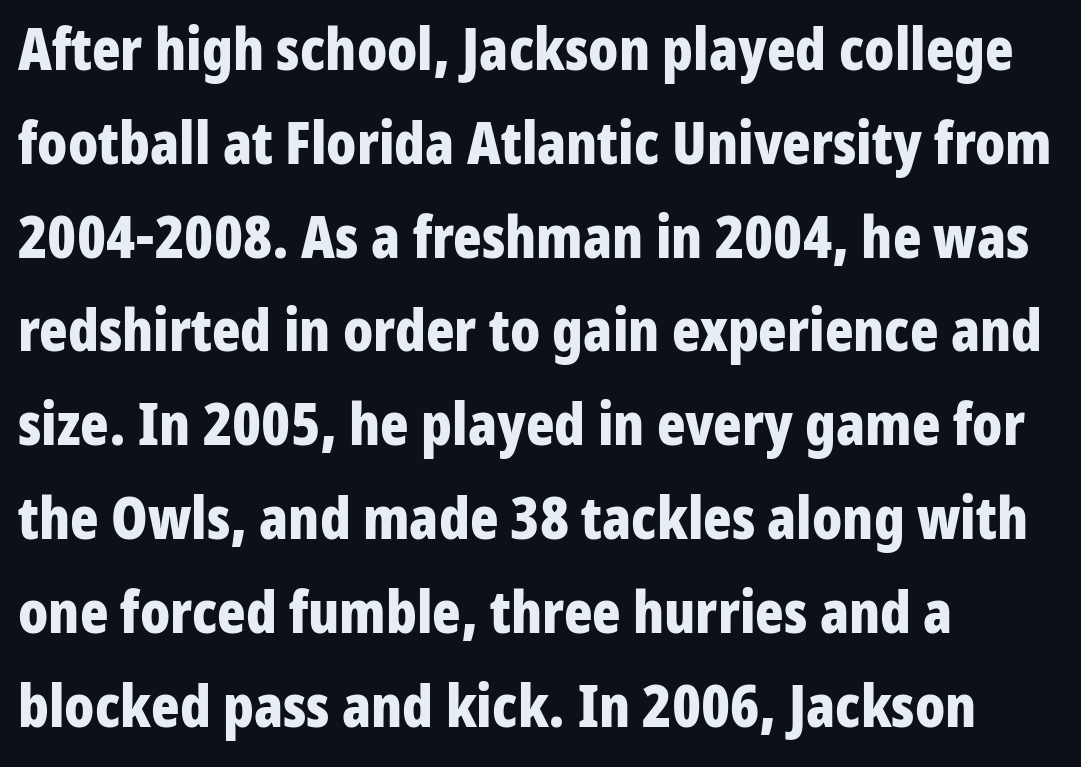
Q: Is the text bold? A: Yes.
Q: Is the text italic (slanted)? A: No, it is upright.
Q: Is the typeface a serif or a sans-serif typeface? A: Sans-serif.
Q: Is the text underlined? A: No.
Q: How is the paragraph aligned? A: Left-aligned.
Q: Is the spacing between letters normal or unusually wide? A: Normal.
Q: Is the spacing between lines tight, normal or loose? A: Normal.
Q: Width (condensed, normal, or wide)? A: Condensed.
Q: Stroke contrast? A: Low.
Q: x-height? A: Medium.
Q: Monospaced? A: No.
